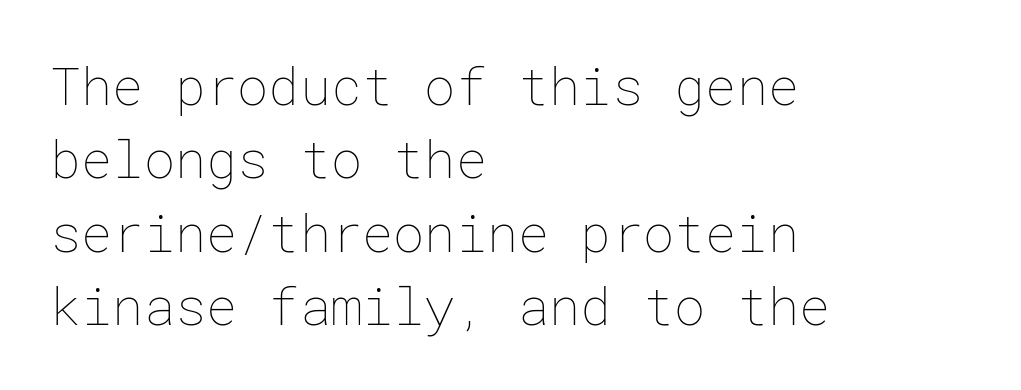
Interline gaps are of average width in this sample. Nobody drew a line under any word here. The strokes carry an ordinary text weight at most. Horizontally, the lines are justified to the leading edge only. The lettering stays uniformly vertical, giving the passage a roman look. Students, note that the glyphs here touch the page at normal intervals.
